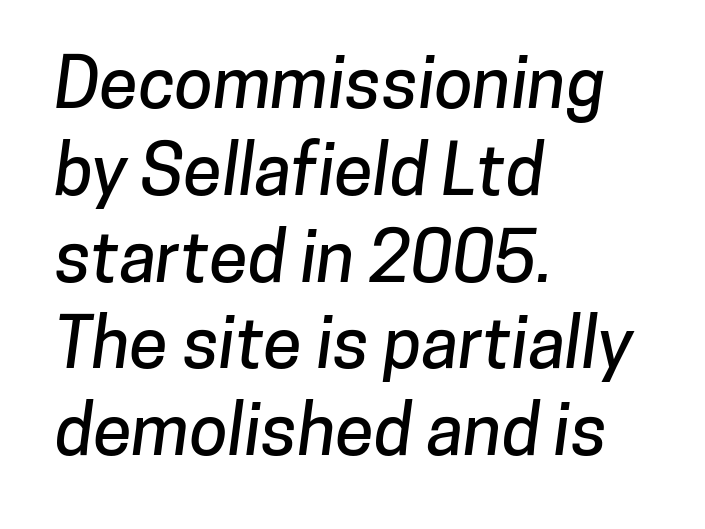
{"serif": "no", "width": "normal", "stroke_contrast": "low", "x_height": "medium", "monospaced": "no", "underline": "no", "align": "left", "line_spacing_ratio": 1.24, "letter_spacing": "normal", "letter_spacing_em": 0.0, "glyph_px": 70}
